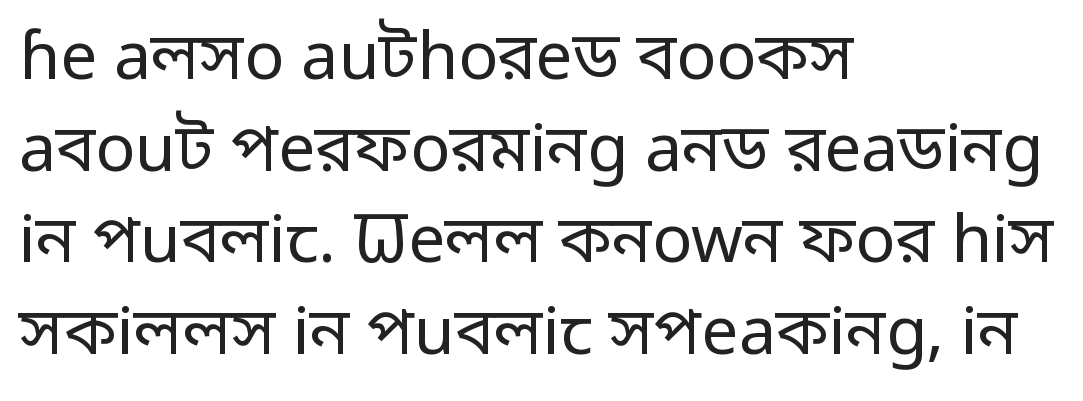
{"serif": "no", "italic": "no", "bold": "no", "weight": "regular", "width": "normal", "stroke_contrast": "low", "x_height": "medium", "monospaced": "no", "underline": "no", "align": "left", "line_spacing": "normal", "line_spacing_ratio": 1.39, "letter_spacing": "normal", "letter_spacing_em": 0.0, "glyph_px": 66}
